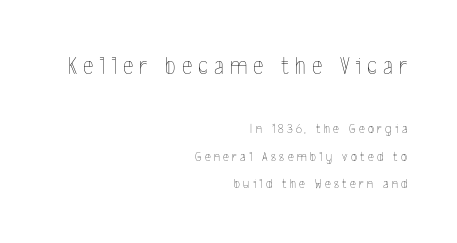
The image shows 25 px text type, upright; set right-aligned, loose line spacing (1.97x), unusually wide letter spacing (+0.24 em), not underlined; the first (top) block is 1.79x larger.
